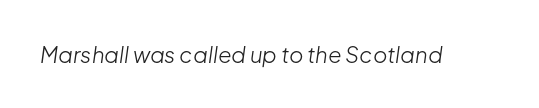
Q: Is the text bold? A: No.
Q: Is the text italic (slanted)? A: Yes, it leans right by about 8 degrees.
Q: Is the text underlined? A: No.
Q: Is the spacing between letters normal or unusually wide? A: Normal.
